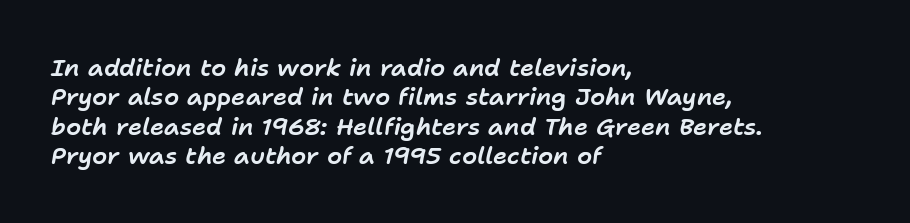
The image shows 24 px text type, italic (leaning right); set left-aligned, line spacing 1.22x, normal letter spacing, not underlined.
